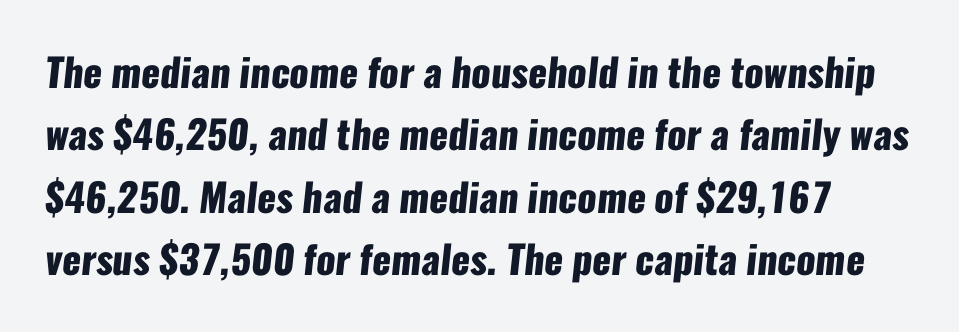
Q: Is the text bold? A: Yes.
Q: Is the typeface a serif or a sans-serif typeface? A: Sans-serif.
Q: Is the text underlined? A: No.
Q: Is the spacing between letters normal or unusually wide? A: Normal.
Q: Is the spacing between lines tight, normal or loose? A: Normal.
Q: Width (condensed, normal, or wide)? A: Condensed.
Q: Stroke contrast? A: Low.
Q: x-height? A: Medium.
Q: Monospaced? A: No.
